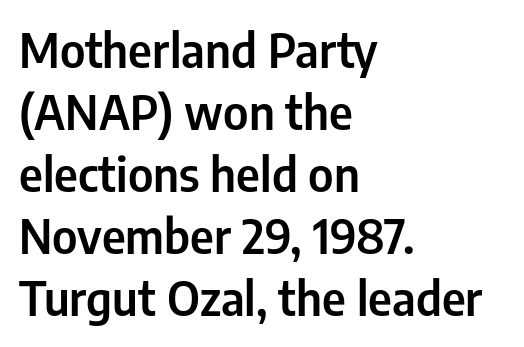
Font category for this specimen: sans-serif. Vertically, the passage feels balanced, rows spaced as you'd expect. A typesetter would call this proportional, since set widths differ per character. Students, note that the glyphs here touch the page at normal intervals. Unlike italic type, these characters show no tilt at all.
